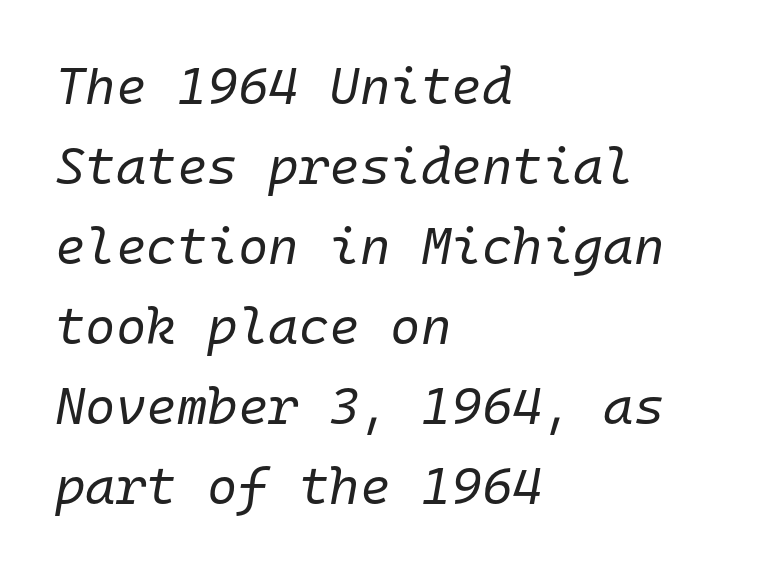
Italic? Definitely — the glyphs are oblique. This rendering uses left alignment, leaving the right contour irregular. Successive baselines arrive at the customary interval. The face used here is monospaced, like something from a code editor. Stems here are at most as thick as an everyday book face. Plain, unruled lines of type.
